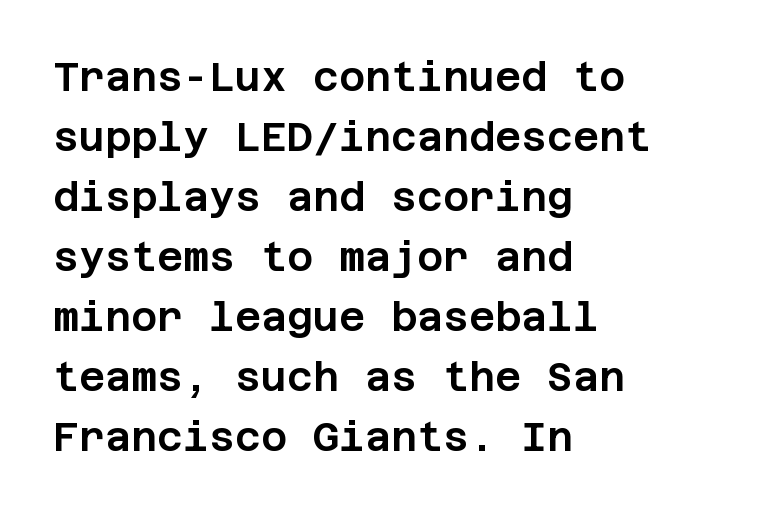
The image shows 40 px sans-serif type, upright; set left-aligned, normal line spacing (1.5x), normal letter spacing, not underlined; low stroke contrast and a large x-height.
